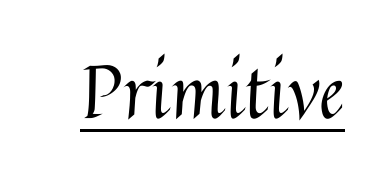
Spacing verdict: proportional, widths tailored to each character. The passage shown is underscored from start to finish. Letter spacing: default. The face looks like a standard text weight, possibly lighter.
